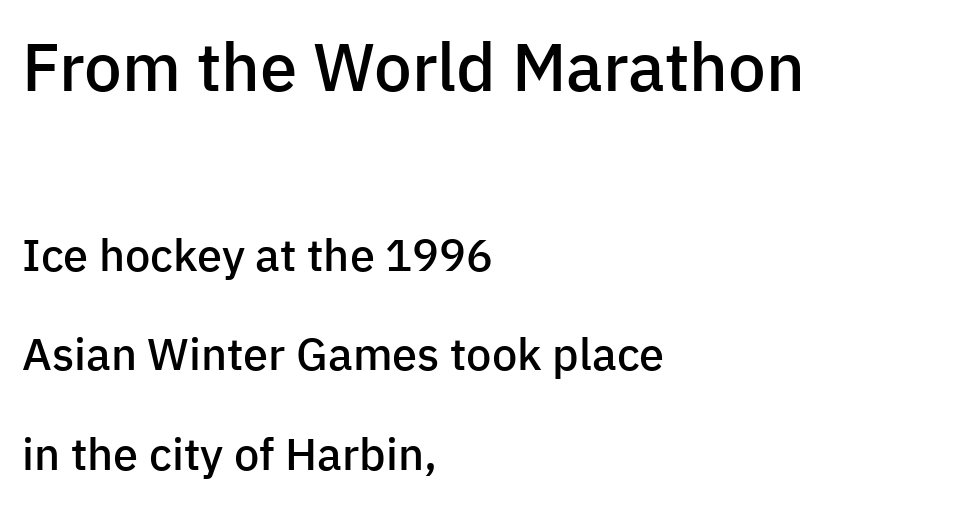
Plain, unruled lines of type. The typeface chosen for these lines omits serifs. The designer dialed line spacing up above the default. Rendered with straight, roman letterforms.
